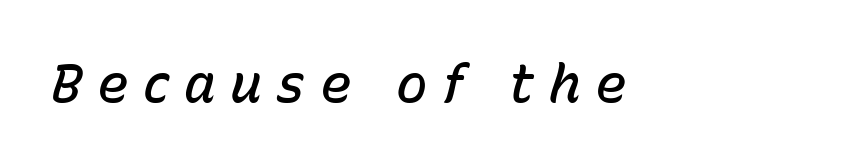
{"italic": "yes", "lean": "right", "slant_degrees": 15, "bold": "semi", "weight": "semibold", "width": "normal", "stroke_contrast": "low", "x_height": "medium", "monospaced": "no", "underline": "no", "letter_spacing": "wide", "letter_spacing_em": 0.27, "glyph_px": 53}
